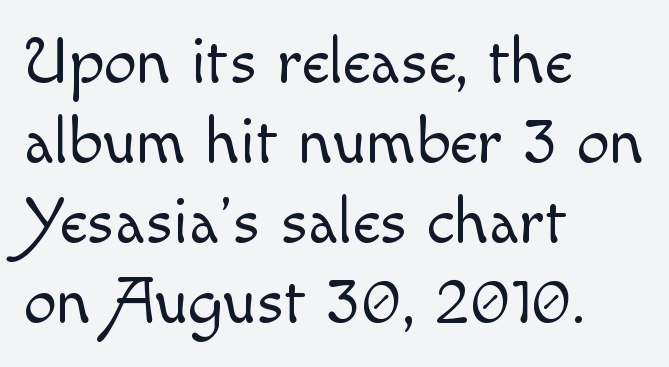
{"italic": "no", "bold": "no", "weight": "light", "width": "normal", "x_height": "small", "monospaced": "no", "underline": "no", "align": "left", "line_spacing_ratio": 1.21, "letter_spacing": "normal", "letter_spacing_em": 0.0, "glyph_px": 66}
